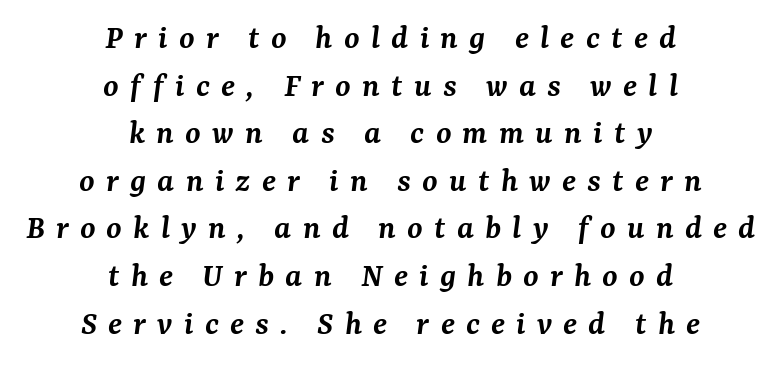
The leading is moderate, giving the passage an even texture. The rendering uses natural spacing where letterforms have individual widths. The horizontal fit of the characters is loose and conspicuously gappy. This rendering employs a face with finishing strokes, i.e., a serif. Moderately thickened strokes mark this as semibold type.
